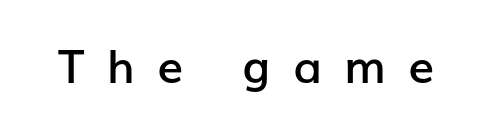
{"serif": "no", "italic": "no", "bold": "semi", "weight": "semibold", "width": "normal", "stroke_contrast": "low", "x_height": "medium", "monospaced": "no", "underline": "no", "letter_spacing": "wide", "letter_spacing_em": 0.49, "glyph_px": 46}
